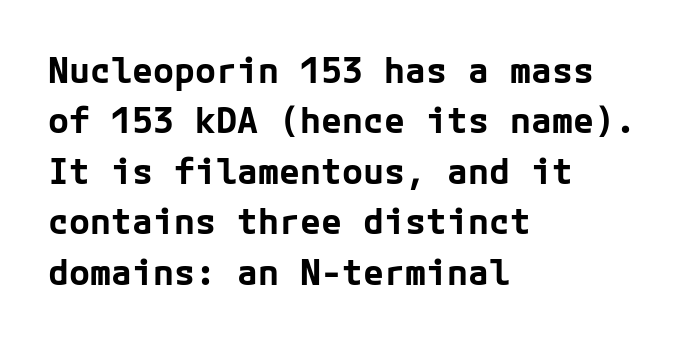
Q: Is the text bold? A: Yes.
Q: Is the text italic (slanted)? A: No, it is upright.
Q: Is the typeface a serif or a sans-serif typeface? A: Sans-serif.
Q: Is the text underlined? A: No.
Q: How is the paragraph aligned? A: Left-aligned.
Q: Is the spacing between letters normal or unusually wide? A: Normal.
Q: Is the spacing between lines tight, normal or loose? A: Normal.
Q: Width (condensed, normal, or wide)? A: Normal.
Q: Stroke contrast? A: Low.
Q: x-height? A: Medium.
